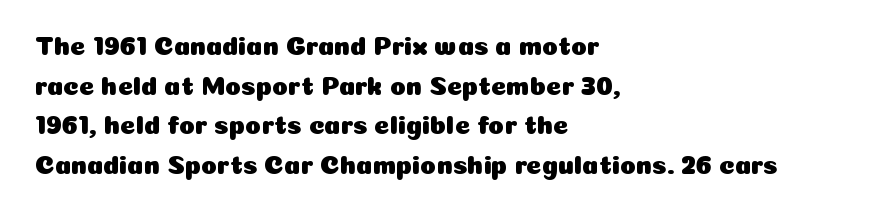
{"italic": "no", "underline": "no", "align": "left", "line_spacing": "normal", "line_spacing_ratio": 1.52, "letter_spacing": "normal", "letter_spacing_em": 0.0, "glyph_px": 26}
